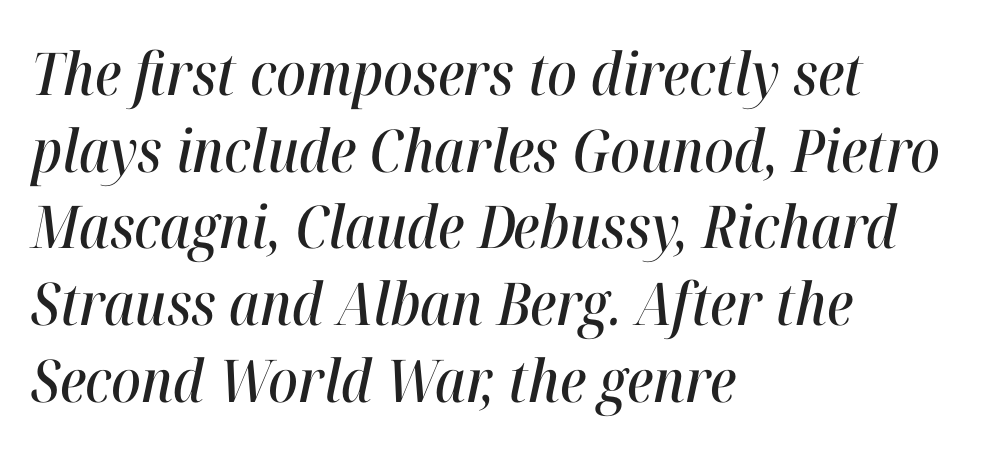
The image shows 59 px condensed type, italic (leaning right); set left-aligned, normal line spacing (1.3x), normal letter spacing, not underlined; high stroke contrast and a medium x-height.
